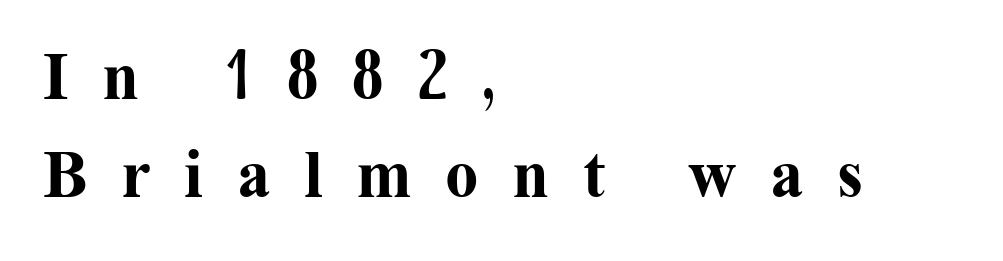
Q: Is the text bold? A: Yes.
Q: Is the text italic (slanted)? A: No, it is upright.
Q: Is the typeface a serif or a sans-serif typeface? A: Serif.
Q: Is the text underlined? A: No.
Q: How is the paragraph aligned? A: Left-aligned.
Q: Is the spacing between letters normal or unusually wide? A: Unusually wide.
Q: Is the spacing between lines tight, normal or loose? A: Normal.
Q: Width (condensed, normal, or wide)? A: Normal.
Q: Stroke contrast? A: Medium.
Q: x-height? A: Medium.
Q: Monospaced? A: No.
